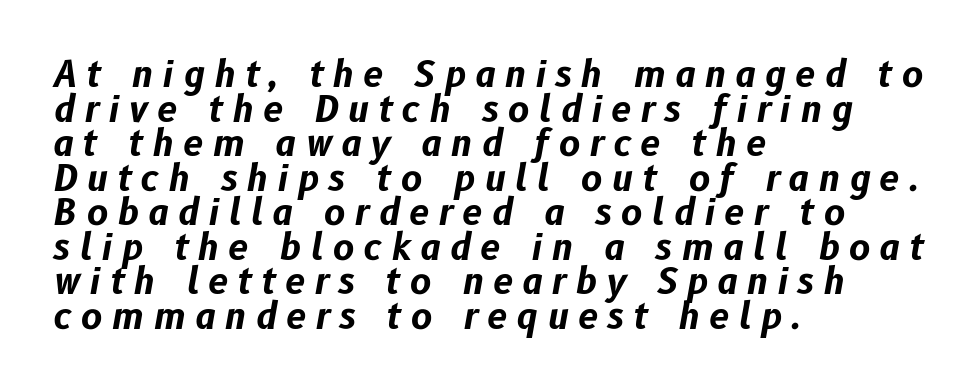
{"italic": "yes", "lean": "right", "slant_degrees": 10, "bold": "yes", "weight": "bold", "width": "normal", "stroke_contrast": "low", "x_height": "medium", "monospaced": "no", "underline": "no", "align": "left", "line_spacing": "tight", "line_spacing_ratio": 0.96, "letter_spacing": "wide", "letter_spacing_em": 0.26, "glyph_px": 36}
